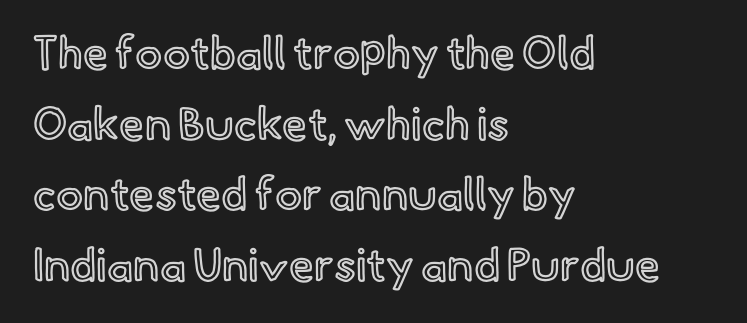
Q: Is the text italic (slanted)? A: No, it is upright.
Q: Is the text underlined? A: No.
Q: How is the paragraph aligned? A: Left-aligned.
Q: Is the spacing between letters normal or unusually wide? A: Normal.
Q: Is the spacing between lines tight, normal or loose? A: Normal.
Q: Width (condensed, normal, or wide)? A: Normal.
Q: x-height? A: Small.
Q: Monospaced? A: No.
